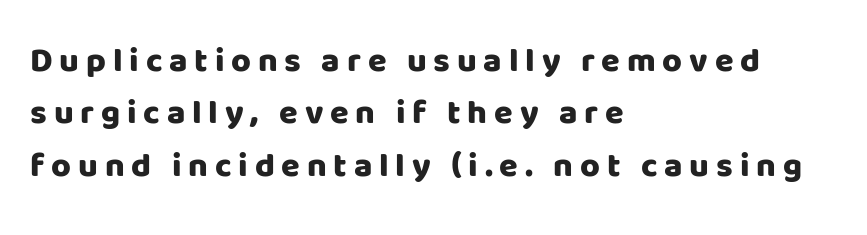
Q: Is the text bold? A: Yes.
Q: Is the text italic (slanted)? A: No, it is upright.
Q: Is the typeface a serif or a sans-serif typeface? A: Sans-serif.
Q: Is the text underlined? A: No.
Q: How is the paragraph aligned? A: Left-aligned.
Q: Is the spacing between letters normal or unusually wide? A: Unusually wide.
Q: Is the spacing between lines tight, normal or loose? A: Normal.
Q: Width (condensed, normal, or wide)? A: Normal.
Q: Stroke contrast? A: Low.
Q: x-height? A: Large.
Q: Monospaced? A: No.
